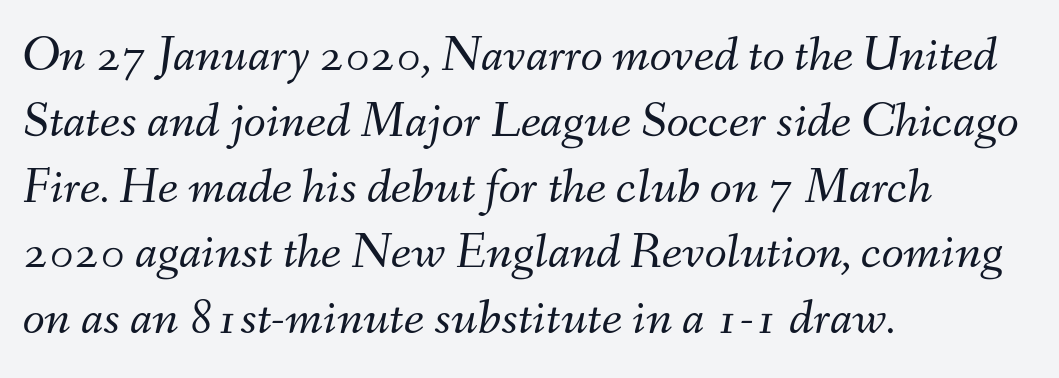
Q: Is the text bold? A: No.
Q: Is the text italic (slanted)? A: Yes, it leans right by about 9 degrees.
Q: Is the text underlined? A: No.
Q: How is the paragraph aligned? A: Left-aligned.
Q: Is the spacing between letters normal or unusually wide? A: Normal.
Q: Is the spacing between lines tight, normal or loose? A: Normal.
Q: Width (condensed, normal, or wide)? A: Normal.
Q: Stroke contrast? A: Medium.
Q: x-height? A: Small.
Q: Monospaced? A: No.
